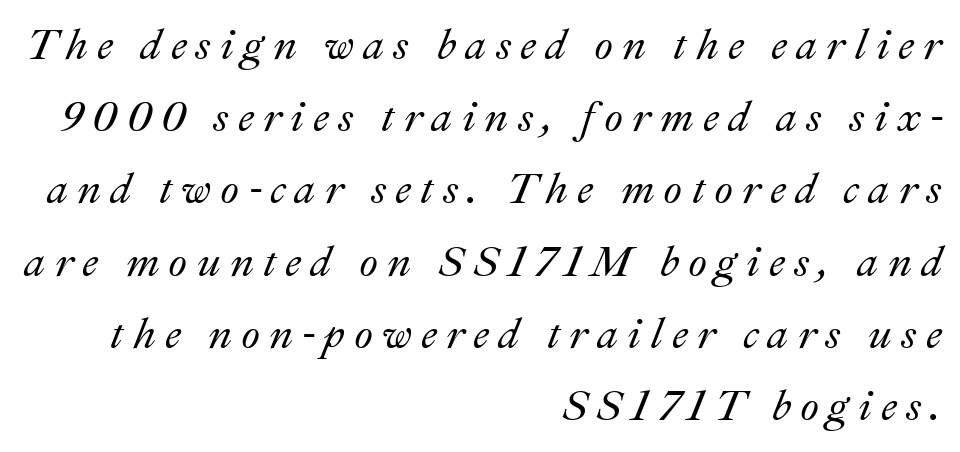
The image shows 43 px text type, italic (leaning right); set right-aligned, normal line spacing (1.68x), unusually wide letter spacing (+0.21 em), not underlined; medium stroke contrast and a small x-height.
